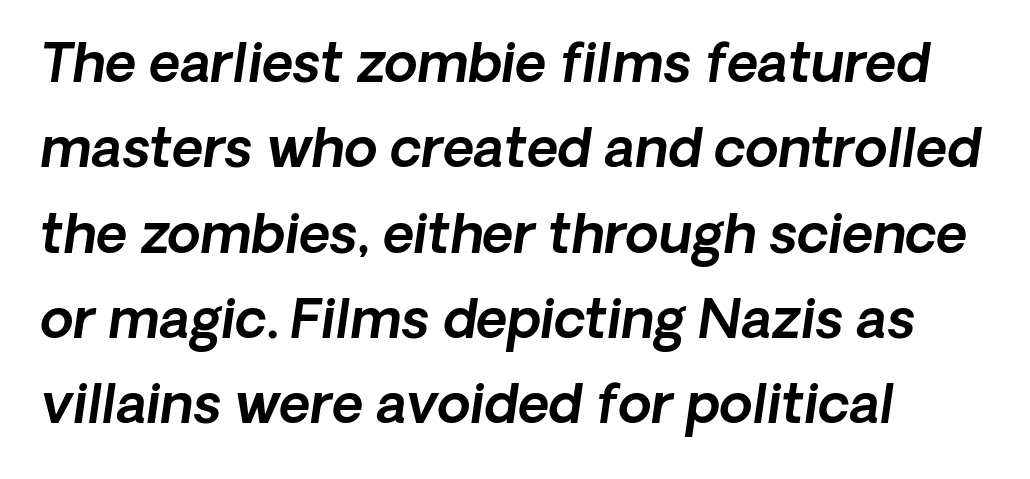
Q: Is the typeface a serif or a sans-serif typeface? A: Sans-serif.
Q: Is the text underlined? A: No.
Q: Is the spacing between letters normal or unusually wide? A: Normal.
Q: Is the spacing between lines tight, normal or loose? A: Normal.
Q: Width (condensed, normal, or wide)? A: Normal.
Q: x-height? A: Medium.
Q: Monospaced? A: No.
